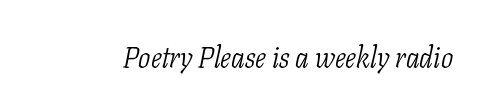
Q: Is the text bold? A: No.
Q: Is the text italic (slanted)? A: Yes, it leans right by about 11 degrees.
Q: Is the typeface a serif or a sans-serif typeface? A: Serif.
Q: Is the text underlined? A: No.
Q: Is the spacing between letters normal or unusually wide? A: Normal.
Q: Width (condensed, normal, or wide)? A: Condensed.
Q: Stroke contrast? A: Low.
Q: x-height? A: Medium.
Q: Monospaced? A: No.
